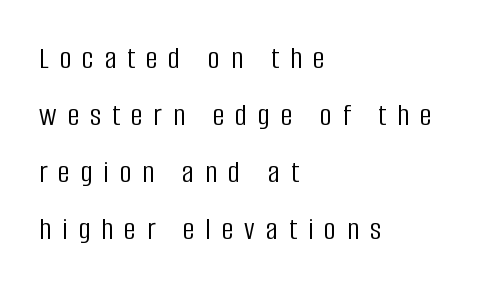
The image shows 32 px light, condensed sans-serif type, upright; set left-aligned, line spacing 1.78x, unusually wide letter spacing (+0.35 em), not underlined; low stroke contrast and a large x-height.
